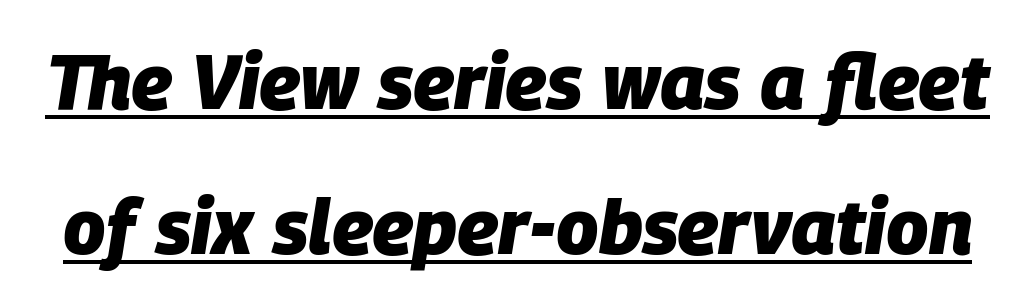
{"italic": "yes", "lean": "right", "slant_degrees": 9, "bold": "yes", "weight": "heavy", "width": "normal", "stroke_contrast": "low", "x_height": "large", "monospaced": "no", "underline": "yes", "line_spacing_ratio": 1.88, "letter_spacing": "normal", "letter_spacing_em": 0.0, "glyph_px": 77}
